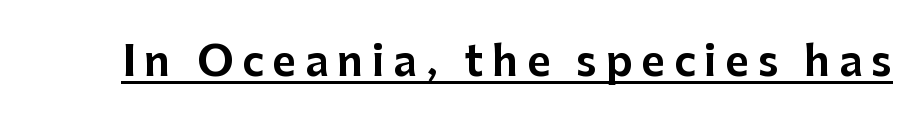
The image shows 41 px sans-serif type, upright; set unusually wide letter spacing (+0.21 em), underlined; low stroke contrast and a medium x-height.
